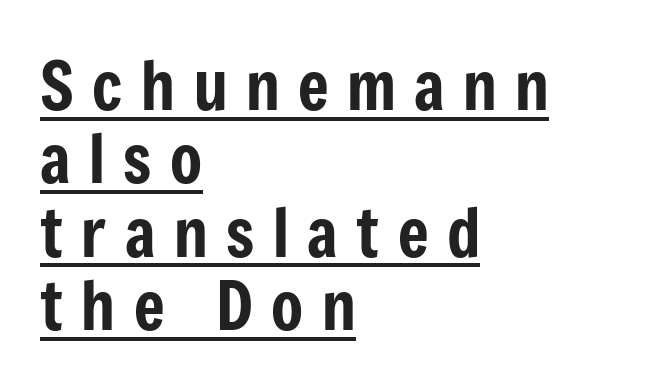
The letters advance in unequal steps, a hallmark of proportional type. You could only call the tracking loose — the letters float apart. These lines were composed using upright roman letters. Each new line begins almost immediately beneath the previous one. Underline: present. These lines stack with their left ends in a neat column.
